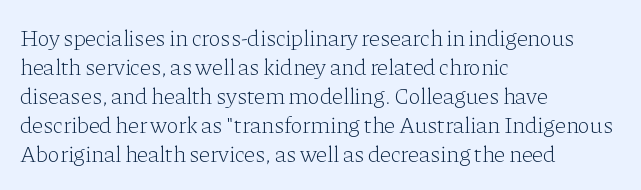
The image shows 23 px text type, upright; set left-aligned, normal line spacing (1.26x), normal letter spacing, not underlined.
